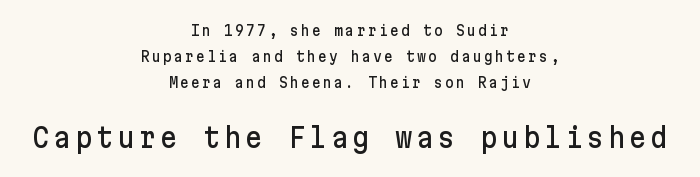
{"italic": "no", "underline": "no", "align": "center", "line_spacing_ratio": 1.85, "larger_block": "second", "size_ratio": 1.93, "glyph_px": 27}
